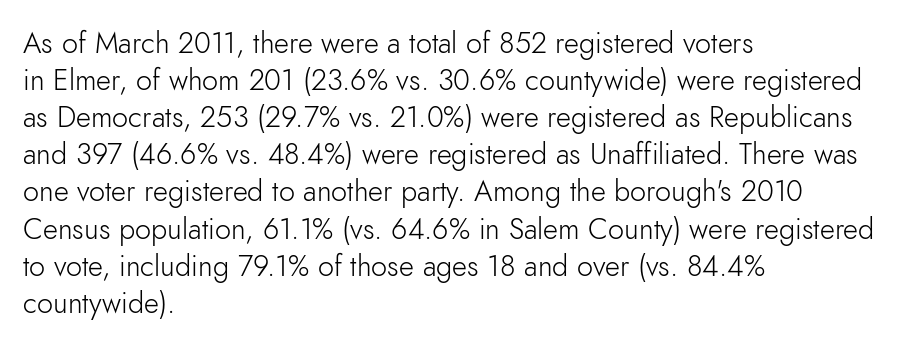
Q: Is the text bold? A: No.
Q: Is the text italic (slanted)? A: No, it is upright.
Q: Is the typeface a serif or a sans-serif typeface? A: Sans-serif.
Q: Is the text underlined? A: No.
Q: How is the paragraph aligned? A: Left-aligned.
Q: Is the spacing between letters normal or unusually wide? A: Normal.
Q: Is the spacing between lines tight, normal or loose? A: Normal.
Q: Width (condensed, normal, or wide)? A: Normal.
Q: Stroke contrast? A: Low.
Q: x-height? A: Small.
Q: Monospaced? A: No.
